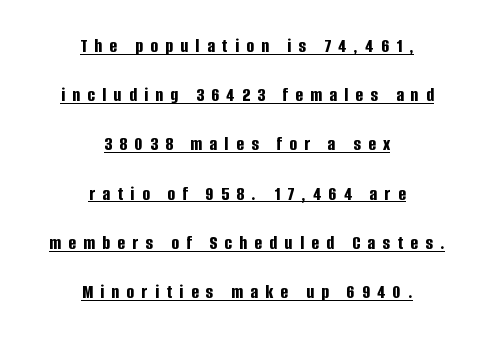
Does extra space separate the letters? Yes, quite a lot of it. This rendering uses center alignment, leaving both contours irregular but symmetric. Looks like someone drew a line under every word here. In terms of weight, the rendering is a true, heavy bold.
